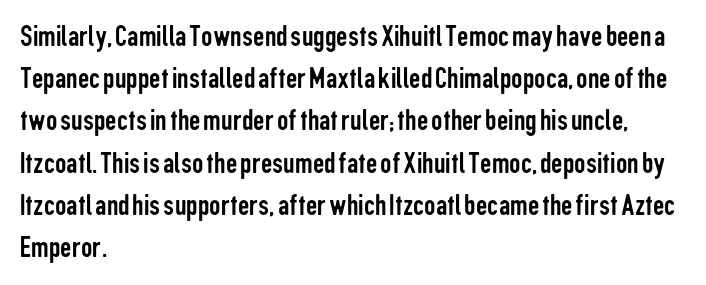
This is not heavy type; no bold has been used. Proportional: the letters do not fall into vertical columns. The space between consecutive lines is moderate. The rendering shows plain stroke endings on the letterforms — a sans-serif design. Nope, not italic — everything's standing straight.
